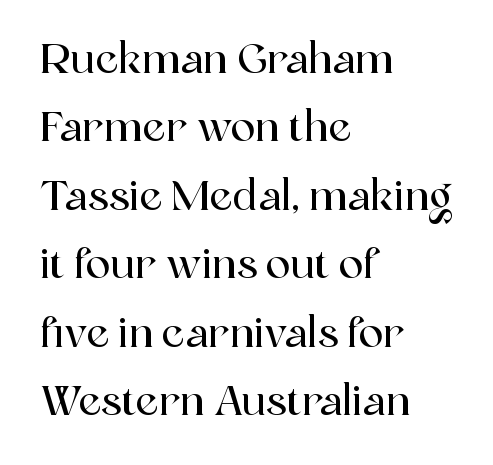
{"serif": "yes", "italic": "no", "width": "normal", "x_height": "medium", "monospaced": "no", "underline": "no", "align": "left", "line_spacing": "normal", "line_spacing_ratio": 1.67, "letter_spacing": "normal", "letter_spacing_em": 0.0, "glyph_px": 41}
